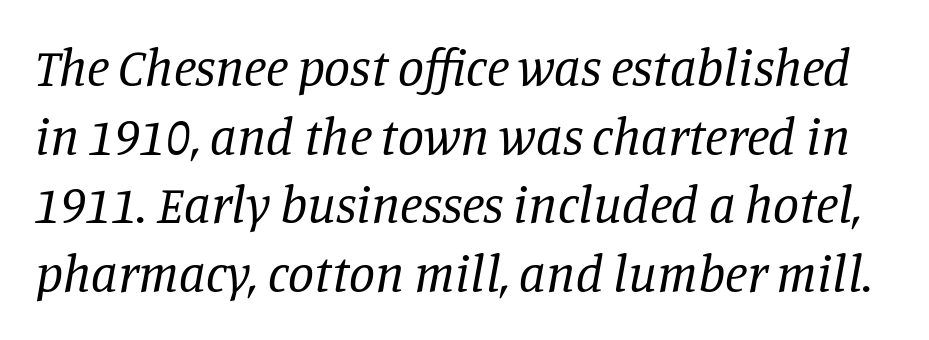
{"serif": "yes", "italic": "yes", "lean": "right", "slant_degrees": 11, "bold": "no", "weight": "regular", "width": "normal", "stroke_contrast": "low", "x_height": "large", "monospaced": "no", "underline": "no", "line_spacing": "normal", "line_spacing_ratio": 1.32, "letter_spacing": "normal", "letter_spacing_em": 0.0, "glyph_px": 52}
